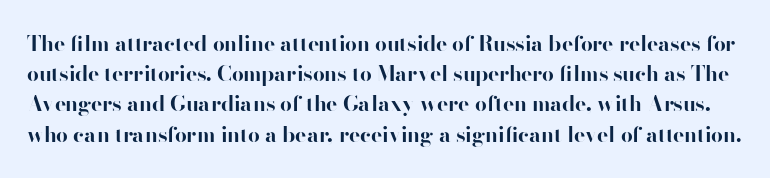
The image shows 21 px bold type, upright; set normal line spacing (1.44x), normal letter spacing, not underlined.
